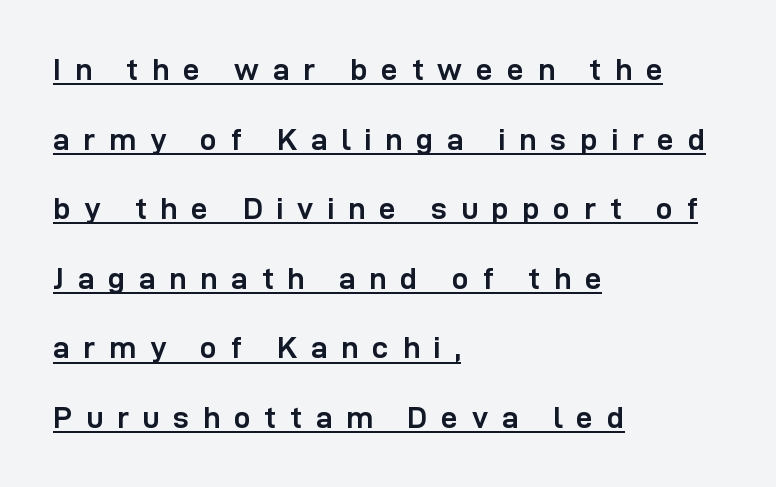
{"serif": "no", "italic": "no", "bold": "yes", "weight": "semibold", "width": "normal", "stroke_contrast": "low", "x_height": "medium", "monospaced": "no", "underline": "yes", "align": "left", "line_spacing": "loose", "line_spacing_ratio": 2.32, "letter_spacing": "wide", "letter_spacing_em": 0.46, "glyph_px": 30}
